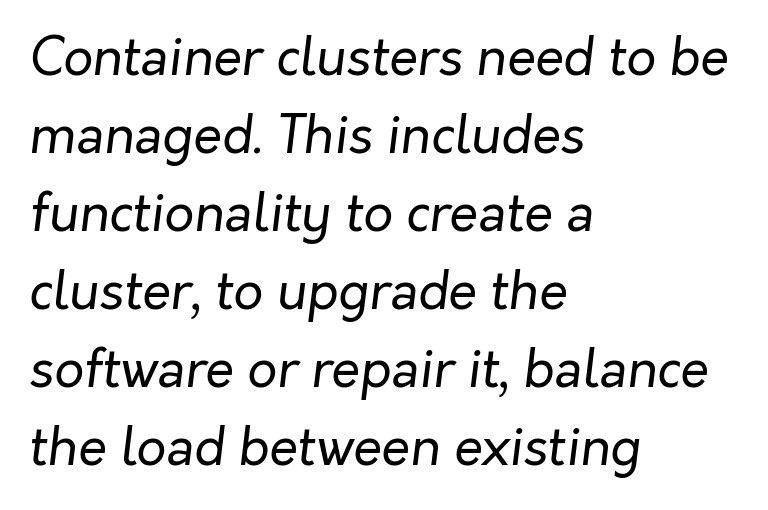
Q: Is the text bold? A: No.
Q: Is the text italic (slanted)? A: Yes, it leans right by about 7 degrees.
Q: Is the text underlined? A: No.
Q: How is the paragraph aligned? A: Left-aligned.
Q: Is the spacing between letters normal or unusually wide? A: Normal.
Q: Is the spacing between lines tight, normal or loose? A: Normal.
Q: Width (condensed, normal, or wide)? A: Normal.
Q: Stroke contrast? A: Low.
Q: x-height? A: Medium.
Q: Monospaced? A: No.
